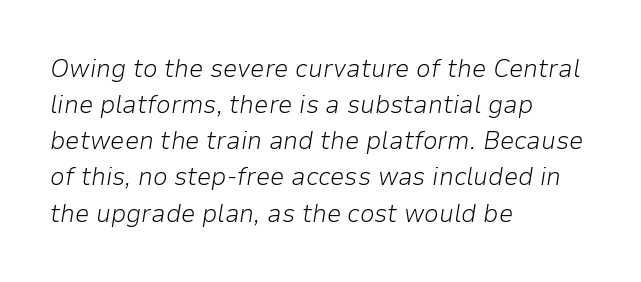
The image shows 26 px text type, italic (leaning right); set left-aligned, normal line spacing (1.39x), normal letter spacing, not underlined.
